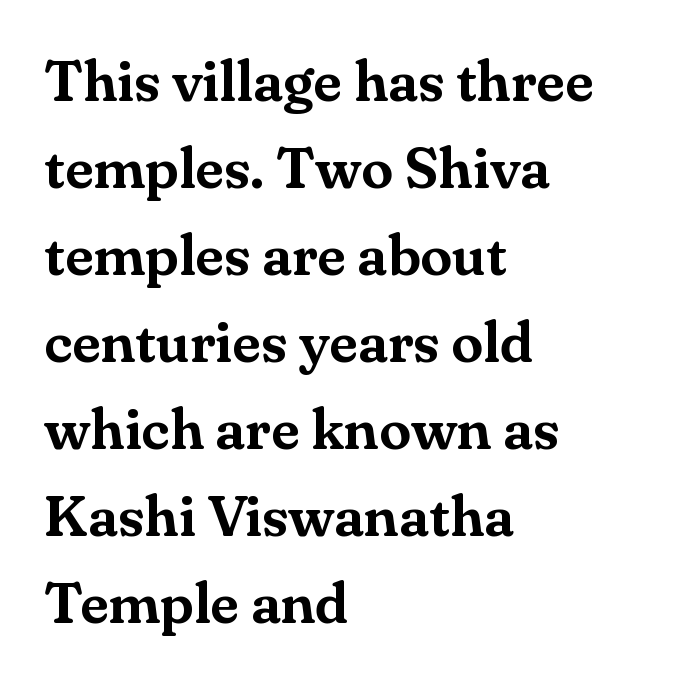
The image shows 58 px serif type, upright; set left-aligned, normal line spacing (1.5x), normal letter spacing, not underlined; medium stroke contrast and a small x-height.
